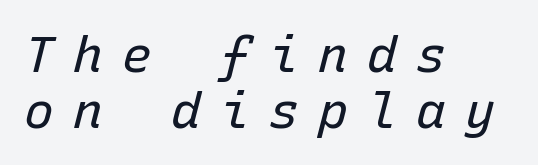
{"italic": "yes", "lean": "right", "slant_degrees": 15, "bold": "no", "weight": "regular", "width": "normal", "stroke_contrast": "low", "x_height": "medium", "monospaced": "yes", "underline": "no", "align": "left", "line_spacing": "tight", "line_spacing_ratio": 1.12, "letter_spacing": "wide", "letter_spacing_em": 0.38, "glyph_px": 50}
